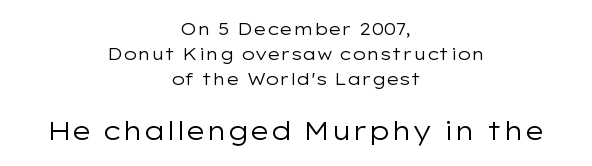
Q: Is the text bold? A: No.
Q: Is the text italic (slanted)? A: No, it is upright.
Q: Is the text underlined? A: No.
Q: How is the paragraph aligned? A: Centered.
Q: Is the spacing between letters normal or unusually wide? A: Normal.
Q: Is the spacing between lines tight, normal or loose? A: Normal.
Q: Which block of text is set in a larger size, the first (top) or the second (bottom)? A: The second (bottom) one.
